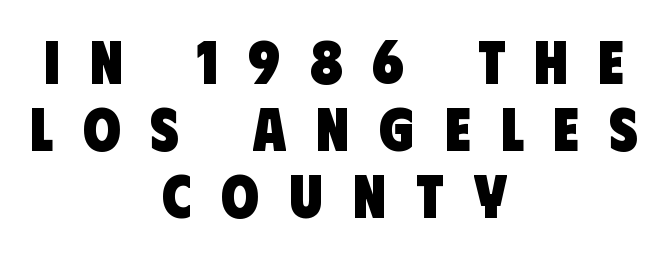
The image shows 61 px heavy, condensed sans-serif type; set centered, tight line spacing (1.1x), unusually wide letter spacing (+0.49 em), not underlined; low stroke contrast and a large x-height.
